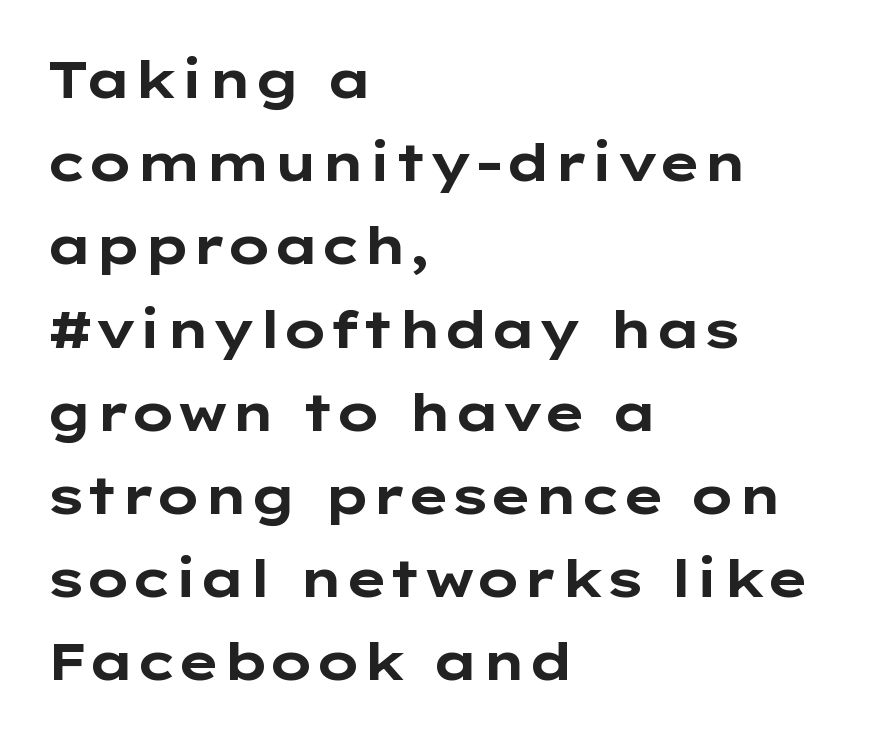
{"serif": "no", "italic": "no", "bold": "yes", "weight": "bold", "width": "wide", "stroke_contrast": "low", "x_height": "medium", "monospaced": "no", "underline": "no", "align": "left", "line_spacing": "normal", "line_spacing_ratio": 1.6, "letter_spacing": "normal", "letter_spacing_em": 0.0, "glyph_px": 52}
